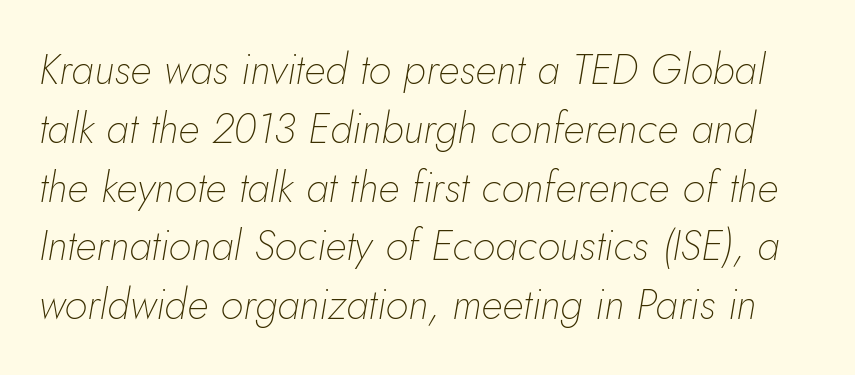
Does the lettering tilt? It does — this is italic. These lines are rendered in a variable-pitch font. If you measured baseline to baseline, you'd find a middling distance. This reads as an unemphasized weight, regular at the heaviest.
